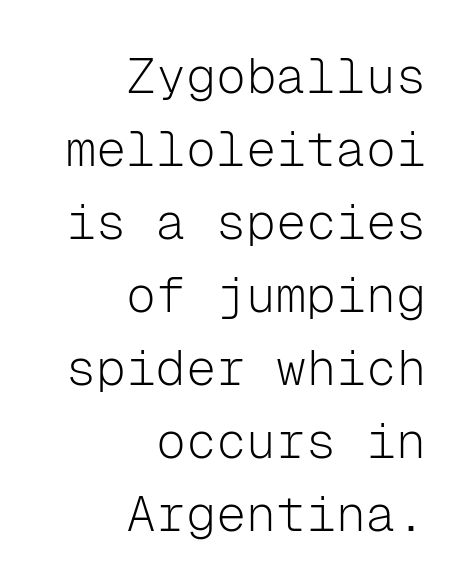
Q: Is the text bold? A: No.
Q: Is the text italic (slanted)? A: No, it is upright.
Q: Is the typeface a serif or a sans-serif typeface? A: Sans-serif.
Q: Is the text underlined? A: No.
Q: How is the paragraph aligned? A: Right-aligned.
Q: Is the spacing between letters normal or unusually wide? A: Normal.
Q: Is the spacing between lines tight, normal or loose? A: Normal.
Q: Width (condensed, normal, or wide)? A: Normal.
Q: Stroke contrast? A: Low.
Q: x-height? A: Medium.
Q: Monospaced? A: Yes.
